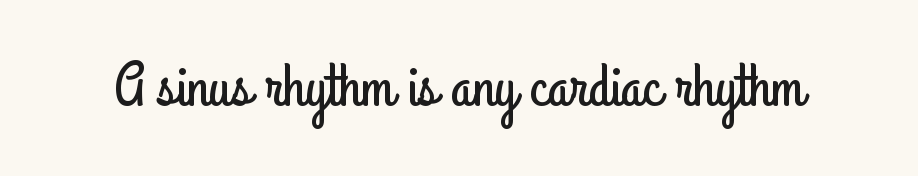
{"serif": "no", "width": "condensed", "stroke_contrast": "low", "x_height": "small", "monospaced": "no", "underline": "no", "letter_spacing": "normal", "letter_spacing_em": 0.0, "glyph_px": 61}
